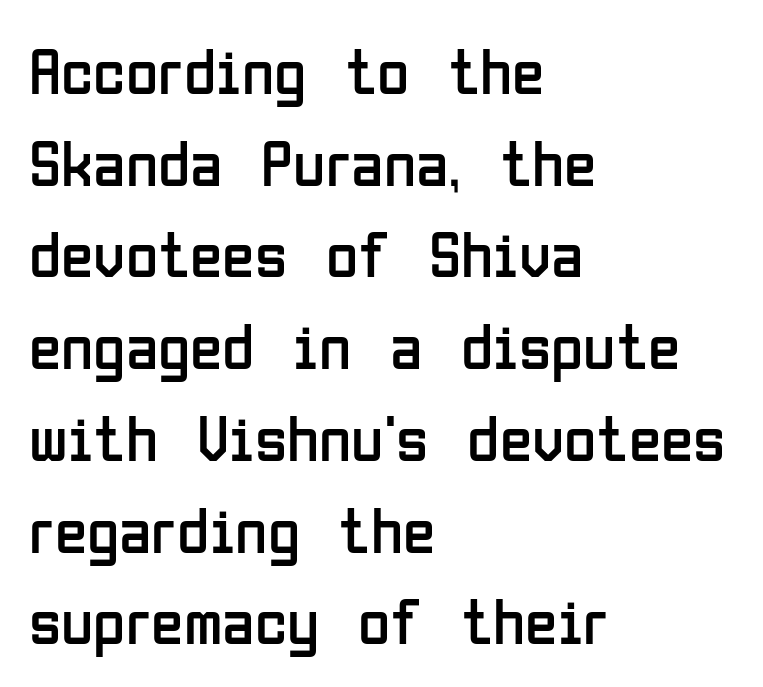
{"serif": "no", "italic": "no", "bold": "no", "weight": "regular", "width": "condensed", "stroke_contrast": "low", "x_height": "medium", "monospaced": "no", "underline": "no", "align": "left", "line_spacing": "normal", "line_spacing_ratio": 1.39, "letter_spacing": "normal", "letter_spacing_em": 0.0, "glyph_px": 66}
